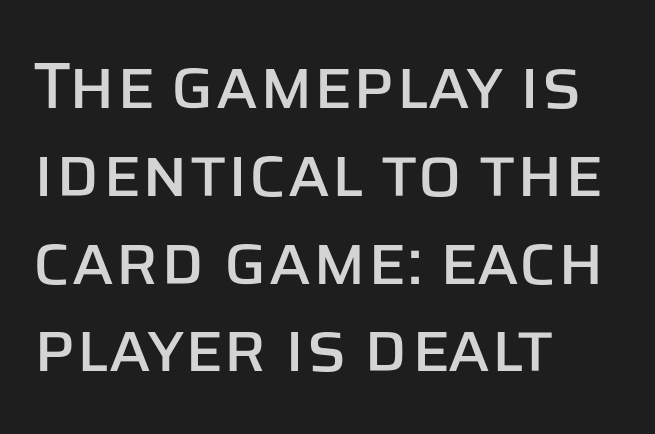
Q: Is the text italic (slanted)? A: No, it is upright.
Q: Is the typeface a serif or a sans-serif typeface? A: Sans-serif.
Q: Is the text underlined? A: No.
Q: How is the paragraph aligned? A: Left-aligned.
Q: Is the spacing between letters normal or unusually wide? A: Normal.
Q: Is the spacing between lines tight, normal or loose? A: Normal.
Q: Width (condensed, normal, or wide)? A: Normal.
Q: Stroke contrast? A: Low.
Q: x-height? A: Large.
Q: Monospaced? A: No.
